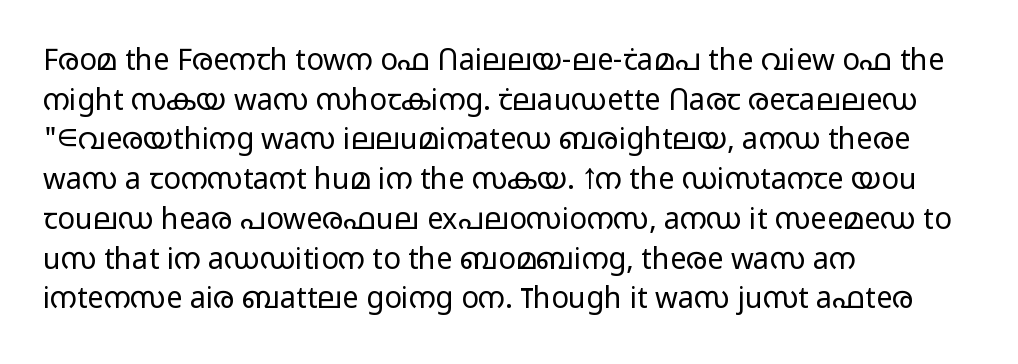
Q: Is the text bold? A: No.
Q: Is the text italic (slanted)? A: No, it is upright.
Q: Is the typeface a serif or a sans-serif typeface? A: Sans-serif.
Q: Is the text underlined? A: No.
Q: How is the paragraph aligned? A: Left-aligned.
Q: Is the spacing between letters normal or unusually wide? A: Normal.
Q: Is the spacing between lines tight, normal or loose? A: Normal.
Q: Width (condensed, normal, or wide)? A: Wide.
Q: Stroke contrast? A: Low.
Q: x-height? A: Medium.
Q: Monospaced? A: No.
